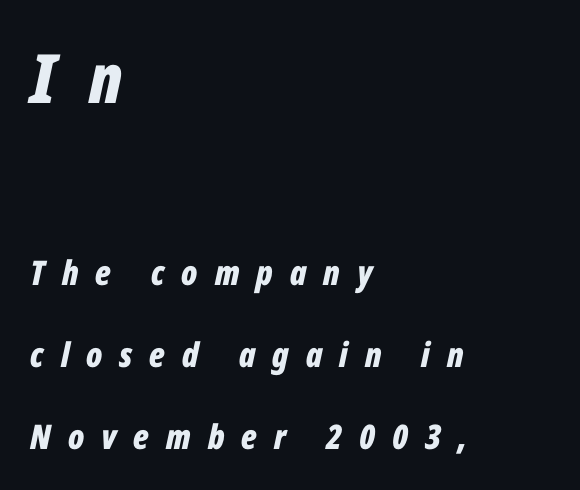
Designer's note — italics engaged. Here the glyphs are tracked loosely, breaking word shapes into spaced letters. Strong, thick strokes mark this as bold type. Anything drawn beneath the words? Only blank space.
